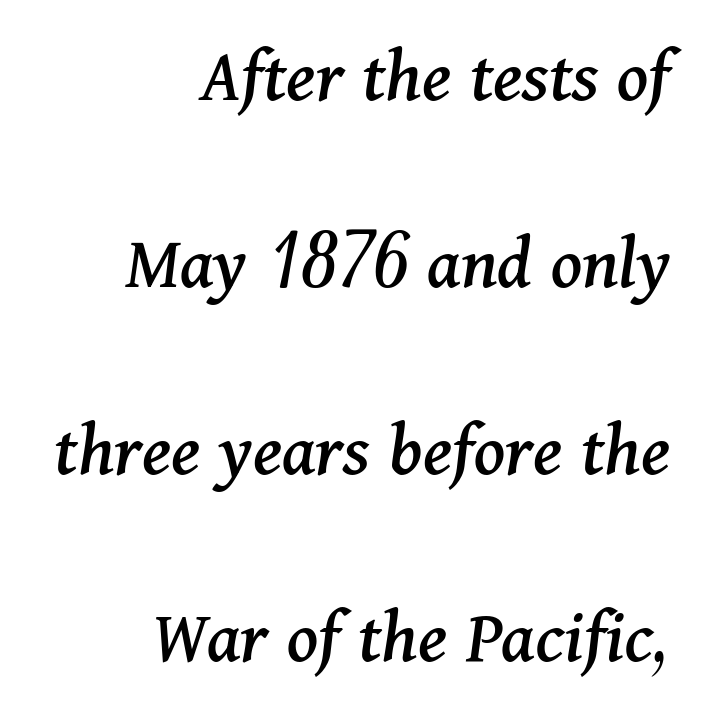
The image shows 77 px serif type, italic (leaning right); set right-aligned, loose line spacing (2.43x), normal letter spacing, not underlined; medium stroke contrast and a medium x-height.
